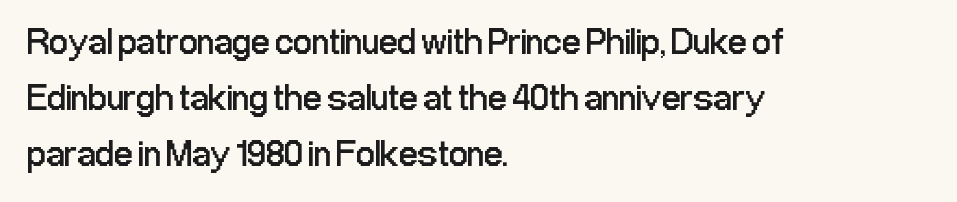
Beneath every word, the page is bare. Interline gaps are of average width in this sample. The face used here is proportionally spaced, like ordinary book or web type. A sans-serif font was chosen for this passage. The rendering keeps characters at their native spacing. The strokes carry an ordinary text weight at most.
